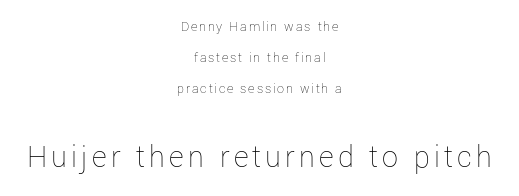
You can tell it's not italic because the verticals are truly vertical. The later block is typeset at a bigger size than the earlier block. The typesetter chose a symmetrical, centered arrangement here. A clean baseline with only descenders dipping below it. Whoever set this chose breathing room over compactness in the vertical rhythm.
